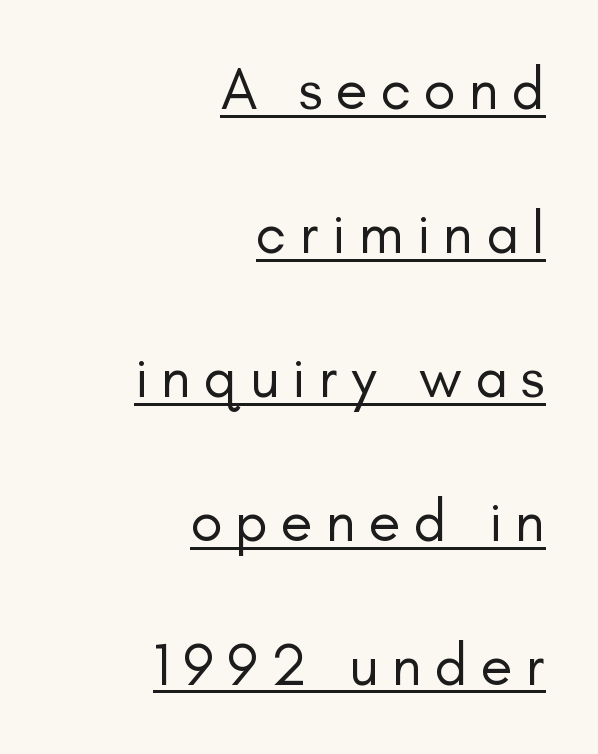
The typeface chosen for these lines omits serifs. The lettering stays uniformly vertical, giving the passage a roman look. Nothing heavy about these letters — not bold at all. Display-style spreading of the glyphs; the letterfit is very open. Notice how the passage keeps a crisp vertical edge on the right only.
